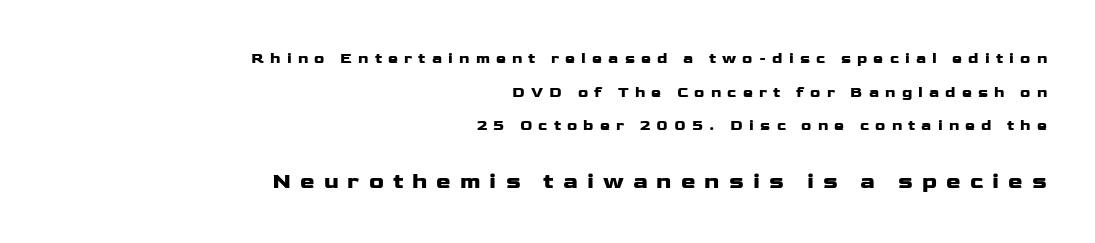
Q: Is the text italic (slanted)? A: No, it is upright.
Q: Is the text underlined? A: No.
Q: How is the paragraph aligned? A: Right-aligned.
Q: Is the spacing between letters normal or unusually wide? A: Unusually wide.
Q: Is the spacing between lines tight, normal or loose? A: Loose.
Q: Which block of text is set in a larger size, the first (top) or the second (bottom)? A: The second (bottom) one.
